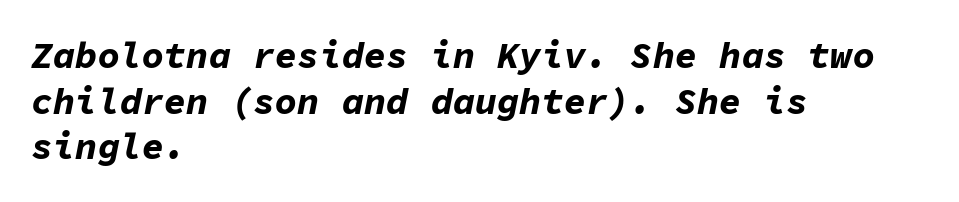
{"italic": "yes", "lean": "right", "slant_degrees": 11, "bold": "yes", "weight": "bold", "width": "normal", "stroke_contrast": "low", "x_height": "medium", "monospaced": "yes", "underline": "no", "align": "left", "line_spacing_ratio": 1.23, "letter_spacing": "normal", "letter_spacing_em": 0.0, "glyph_px": 37}
